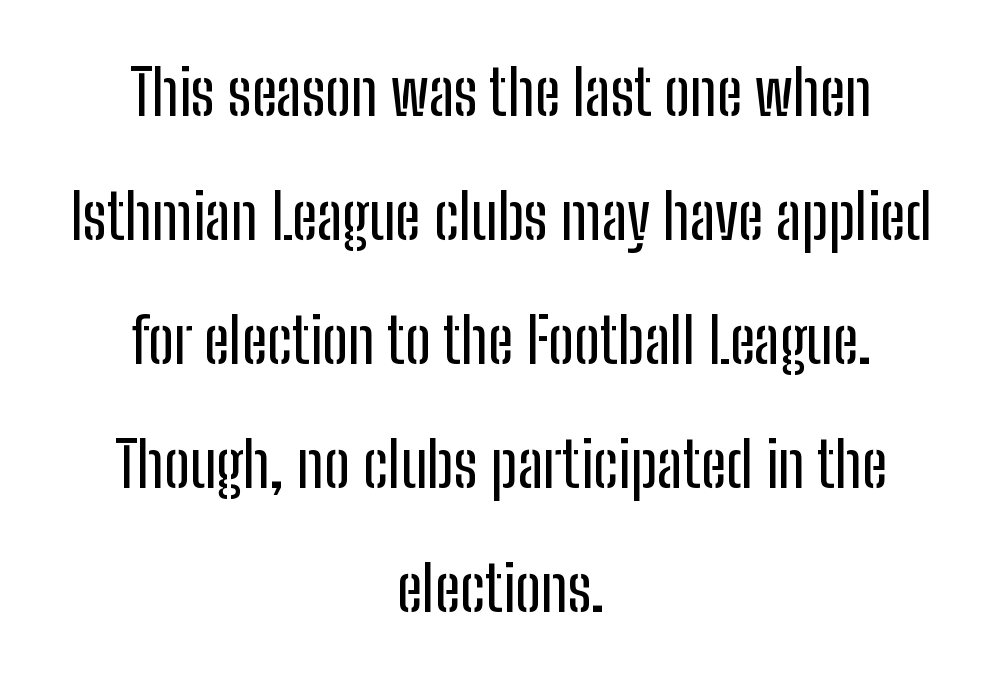
Q: Is the text italic (slanted)? A: No, it is upright.
Q: Is the typeface a serif or a sans-serif typeface? A: Sans-serif.
Q: Is the text underlined? A: No.
Q: How is the paragraph aligned? A: Centered.
Q: Is the spacing between letters normal or unusually wide? A: Normal.
Q: Is the spacing between lines tight, normal or loose? A: Loose.
Q: Width (condensed, normal, or wide)? A: Condensed.
Q: Stroke contrast? A: Low.
Q: x-height? A: Medium.
Q: Monospaced? A: No.
